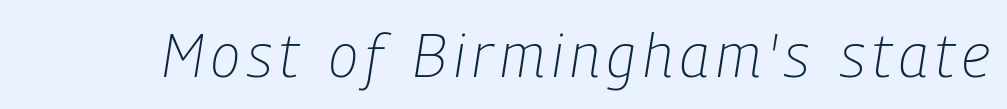
Q: Is the text bold? A: No.
Q: Is the text italic (slanted)? A: Yes, it leans right by about 9 degrees.
Q: Is the text underlined? A: No.
Q: Width (condensed, normal, or wide)? A: Condensed.
Q: Stroke contrast? A: Low.
Q: x-height? A: Medium.
Q: Monospaced? A: No.
